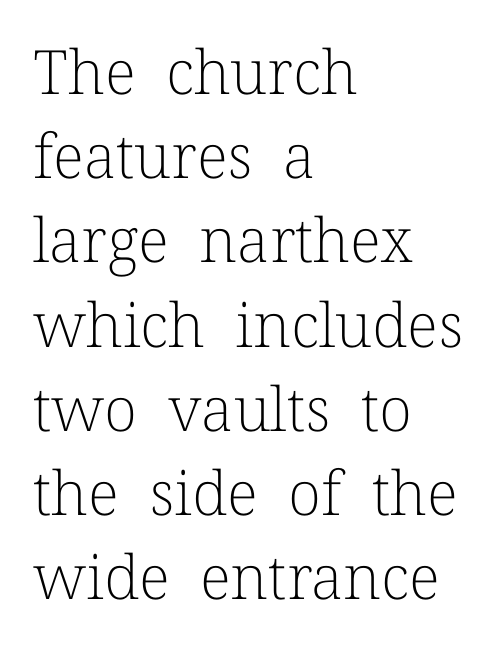
Q: Is the text bold? A: No.
Q: Is the text italic (slanted)? A: No, it is upright.
Q: Is the typeface a serif or a sans-serif typeface? A: Serif.
Q: Is the text underlined? A: No.
Q: How is the paragraph aligned? A: Left-aligned.
Q: Is the spacing between letters normal or unusually wide? A: Normal.
Q: Is the spacing between lines tight, normal or loose? A: Normal.
Q: Width (condensed, normal, or wide)? A: Normal.
Q: Stroke contrast? A: Low.
Q: x-height? A: Medium.
Q: Monospaced? A: No.
